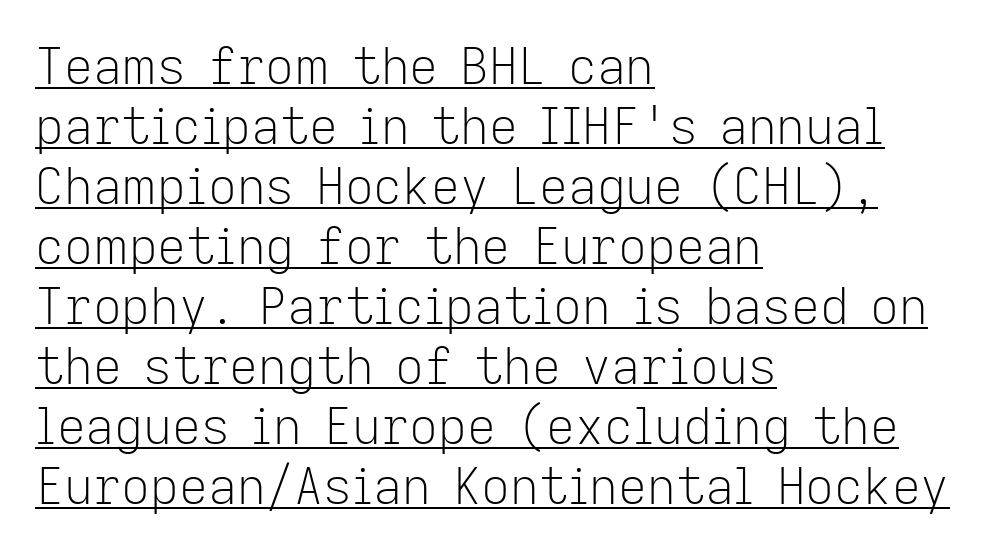
{"serif": "no", "italic": "no", "bold": "no", "weight": "light", "width": "normal", "stroke_contrast": "low", "x_height": "medium", "monospaced": "no", "underline": "yes", "align": "left", "line_spacing_ratio": 1.2, "letter_spacing": "normal", "letter_spacing_em": 0.0, "glyph_px": 50}
